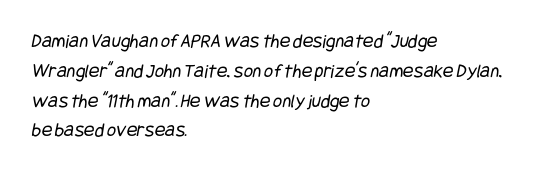
Q: Is the text bold? A: No.
Q: Is the text underlined? A: No.
Q: How is the paragraph aligned? A: Left-aligned.
Q: Is the spacing between letters normal or unusually wide? A: Normal.
Q: Is the spacing between lines tight, normal or loose? A: Normal.
